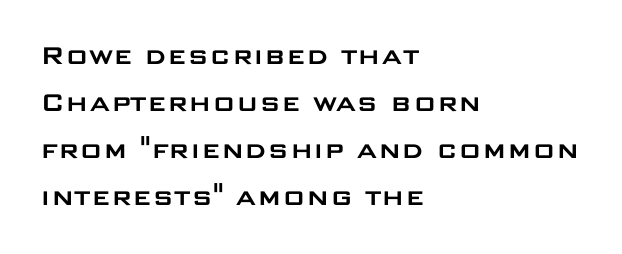
Q: Is the text italic (slanted)? A: No, it is upright.
Q: Is the typeface a serif or a sans-serif typeface? A: Sans-serif.
Q: Is the text underlined? A: No.
Q: How is the paragraph aligned? A: Left-aligned.
Q: Is the spacing between letters normal or unusually wide? A: Normal.
Q: Is the spacing between lines tight, normal or loose? A: Normal.
Q: Width (condensed, normal, or wide)? A: Wide.
Q: Stroke contrast? A: Low.
Q: x-height? A: Large.
Q: Monospaced? A: No.
